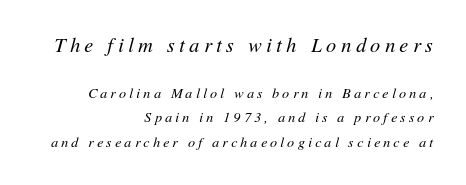
In this sample the first text group is rendered at the bigger scale. The typesetting does not lean heavy: it is not bold. Caption: expanded tracking, letters set apart. This sample uses an oblique cut, with every glyph tilted off the vertical. Anything drawn beneath the words? Only blank space.
